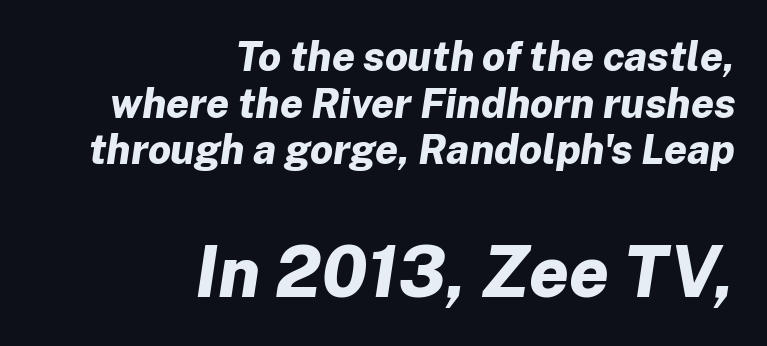
Q: Is the text bold? A: Yes.
Q: Is the text italic (slanted)? A: Yes, it leans right by about 8 degrees.
Q: Is the text underlined? A: No.
Q: How is the paragraph aligned? A: Right-aligned.
Q: Is the spacing between letters normal or unusually wide? A: Normal.
Q: Is the spacing between lines tight, normal or loose? A: Tight.
Q: Which block of text is set in a larger size, the first (top) or the second (bottom)? A: The second (bottom) one.
Q: Width (condensed, normal, or wide)? A: Normal.
Q: Stroke contrast? A: Low.
Q: x-height? A: Medium.
Q: Monospaced? A: No.
